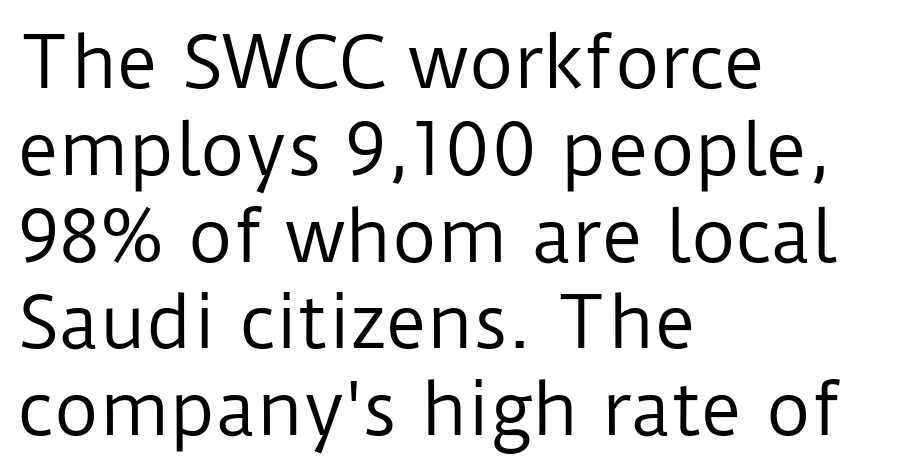
The image shows 70 px regular-weight sans-serif type, upright; set left-aligned, line spacing 1.24x, normal letter spacing, not underlined; low stroke contrast and a medium x-height.
